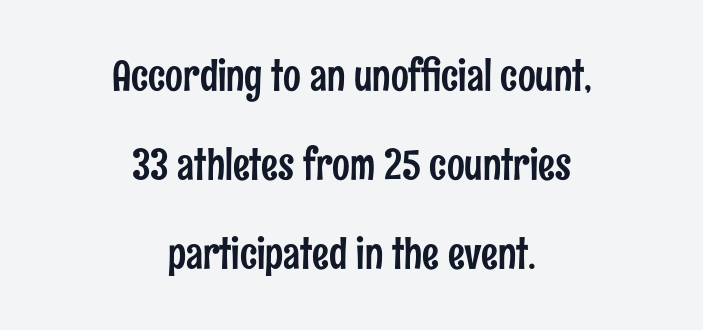
The image shows 42 px condensed sans-serif type, upright; set centered, loose line spacing (2.12x), normal letter spacing, not underlined; low stroke contrast and a medium x-height.
